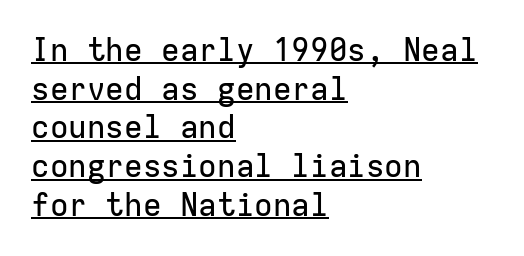
The image shows 31 px sans-serif type, upright, monospaced; set left-aligned, normal line spacing (1.25x), normal letter spacing, underlined; low stroke contrast and a medium x-height.
